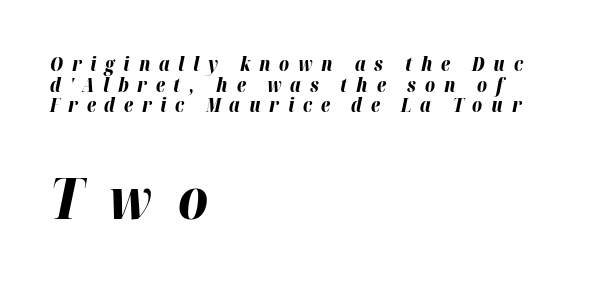
The image shows 57 px bold type, italic (leaning right); set left-aligned, tight line spacing (1.09x), unusually wide letter spacing (+0.46 em), not underlined; the second (bottom) block is 3.0x larger; high stroke contrast and a medium x-height.
